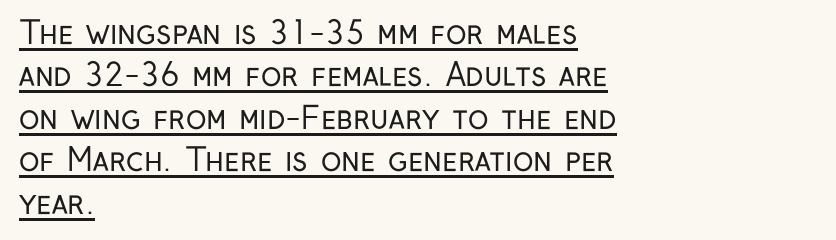
This sample carries an underscore along the baseline area. Rendered with straight, roman letterforms. Characters follow at the spacing the type designer built in. Letterform terminals end flat and unadorned throughout the passage. Baseline-to-baseline distance is the conventional proportion of letter height. Weight: in the light-to-regular range.
